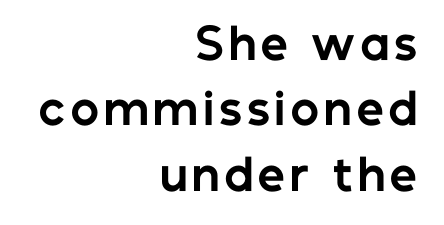
{"serif": "no", "italic": "no", "bold": "yes", "weight": "bold", "width": "normal", "stroke_contrast": "low", "x_height": "medium", "monospaced": "no", "underline": "no", "align": "right", "line_spacing": "normal", "line_spacing_ratio": 1.52, "glyph_px": 43}
